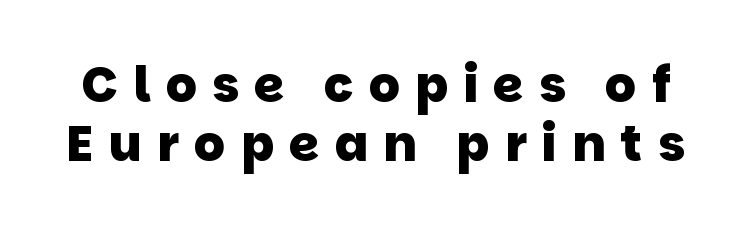
{"serif": "no", "bold": "yes", "weight": "heavy", "width": "normal", "stroke_contrast": "low", "x_height": "large", "monospaced": "no", "underline": "no", "line_spacing_ratio": 1.2, "letter_spacing": "wide", "letter_spacing_em": 0.31, "glyph_px": 49}
